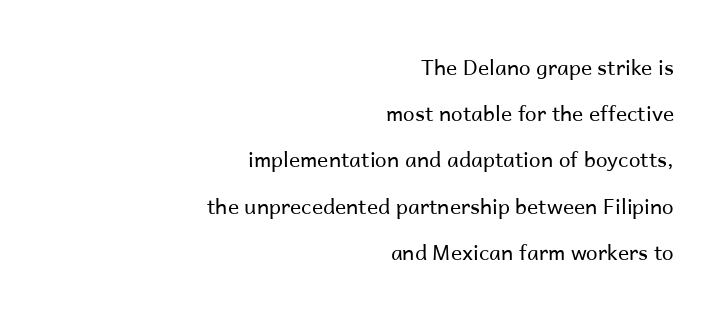
{"italic": "no", "bold": "no", "underline": "no", "align": "right", "line_spacing": "loose", "line_spacing_ratio": 2.2, "letter_spacing": "normal", "letter_spacing_em": 0.0, "glyph_px": 21}
